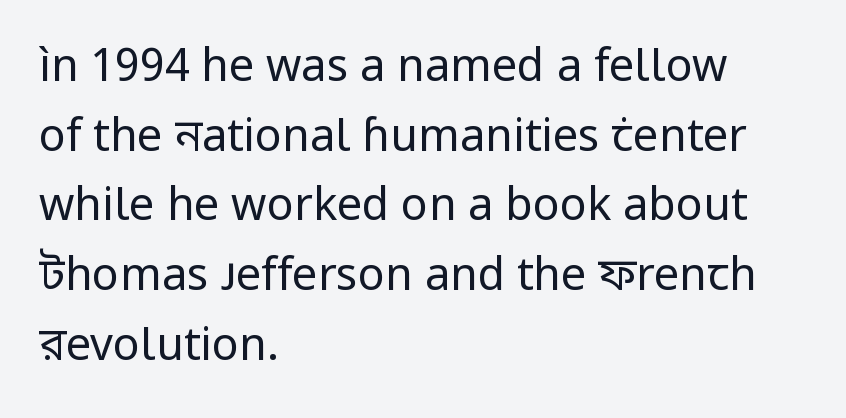
Q: Is the text bold? A: No.
Q: Is the text italic (slanted)? A: No, it is upright.
Q: Is the typeface a serif or a sans-serif typeface? A: Sans-serif.
Q: Is the text underlined? A: No.
Q: How is the paragraph aligned? A: Left-aligned.
Q: Is the spacing between letters normal or unusually wide? A: Normal.
Q: Is the spacing between lines tight, normal or loose? A: Normal.
Q: Width (condensed, normal, or wide)? A: Normal.
Q: Stroke contrast? A: Low.
Q: x-height? A: Medium.
Q: Monospaced? A: No.
